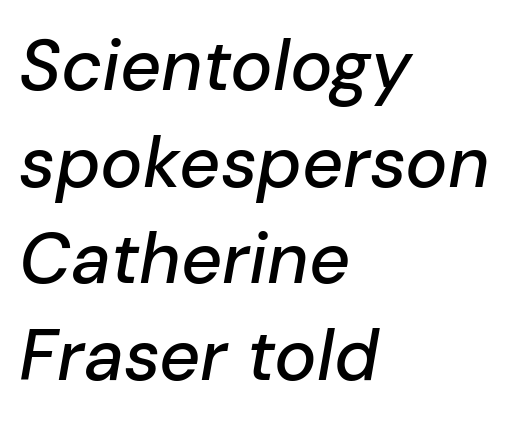
Q: Is the text italic (slanted)? A: Yes, it leans right by about 10 degrees.
Q: Is the text underlined? A: No.
Q: How is the paragraph aligned? A: Left-aligned.
Q: Is the spacing between letters normal or unusually wide? A: Normal.
Q: Is the spacing between lines tight, normal or loose? A: Normal.
Q: Width (condensed, normal, or wide)? A: Normal.
Q: Stroke contrast? A: Low.
Q: x-height? A: Medium.
Q: Monospaced? A: No.
